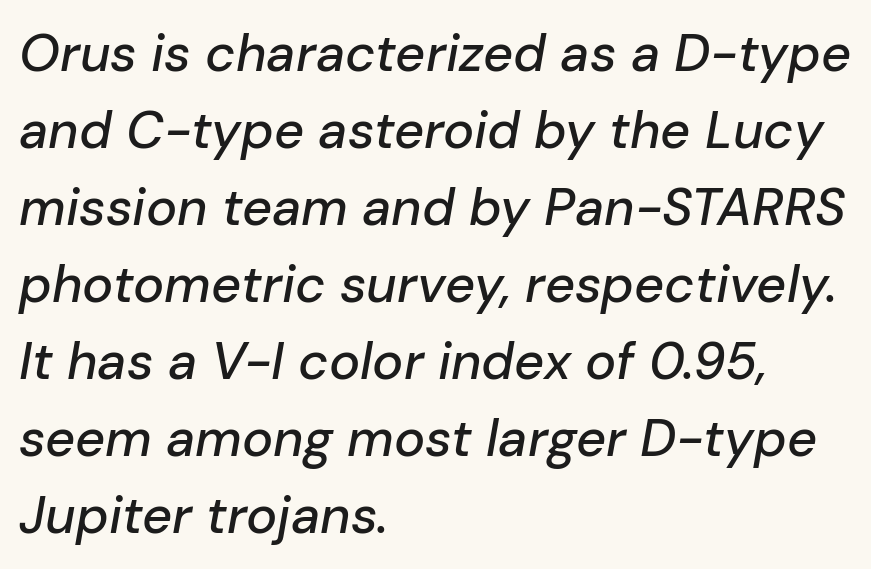
{"italic": "yes", "lean": "right", "slant_degrees": 10, "width": "normal", "stroke_contrast": "low", "x_height": "medium", "monospaced": "no", "underline": "no", "align": "left", "line_spacing": "normal", "line_spacing_ratio": 1.48, "letter_spacing": "normal", "letter_spacing_em": 0.0, "glyph_px": 52}
